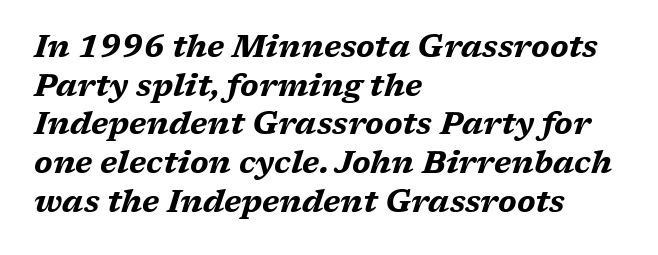
Q: Is the text bold? A: Yes.
Q: Is the text italic (slanted)? A: Yes, it leans right by about 17 degrees.
Q: Is the text underlined? A: No.
Q: How is the paragraph aligned? A: Left-aligned.
Q: Is the spacing between letters normal or unusually wide? A: Normal.
Q: Is the spacing between lines tight, normal or loose? A: Normal.
Q: Width (condensed, normal, or wide)? A: Wide.
Q: Stroke contrast? A: Medium.
Q: x-height? A: Medium.
Q: Monospaced? A: No.
